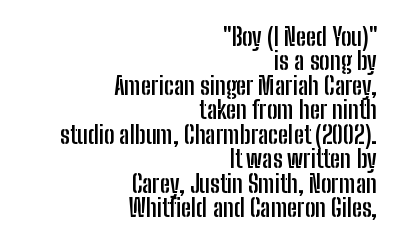
Q: Is the text bold? A: Yes.
Q: Is the text italic (slanted)? A: No, it is upright.
Q: Is the text underlined? A: No.
Q: How is the paragraph aligned? A: Right-aligned.
Q: Is the spacing between letters normal or unusually wide? A: Normal.
Q: Is the spacing between lines tight, normal or loose? A: Tight.
